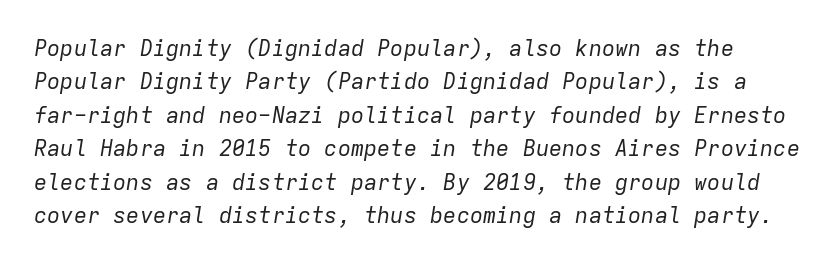
The image shows 22 px text type, italic (leaning right); set normal line spacing (1.52x), normal letter spacing, not underlined.
